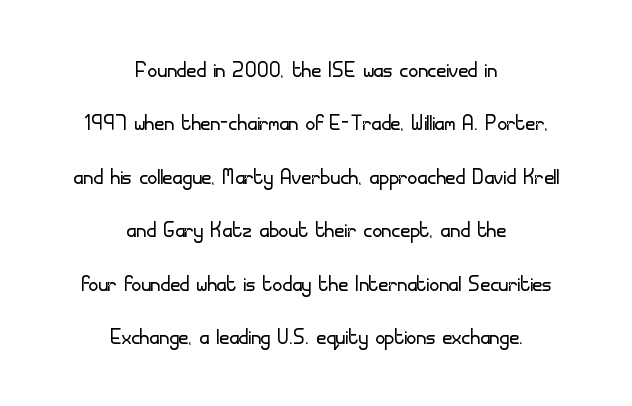
{"italic": "no", "bold": "no", "underline": "no", "align": "center", "line_spacing": "loose", "line_spacing_ratio": 1.98, "letter_spacing": "normal", "letter_spacing_em": 0.0, "glyph_px": 27}
